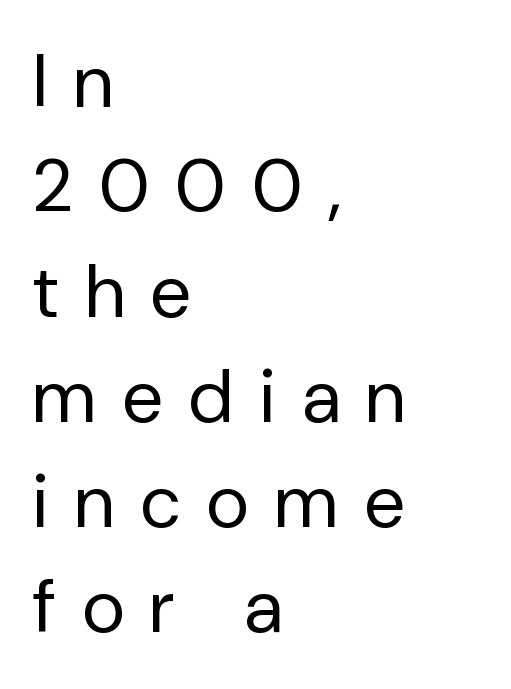
The image shows 74 px regular-weight sans-serif type, upright; set left-aligned, normal line spacing (1.42x), unusually wide letter spacing (+0.36 em), not underlined; low stroke contrast and a medium x-height.
